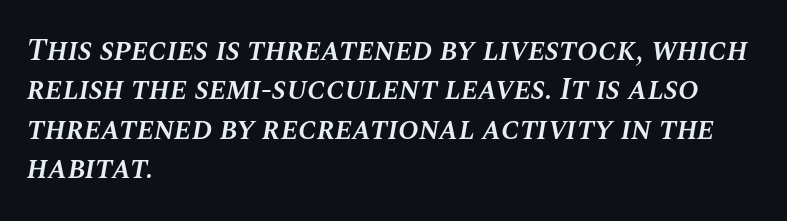
Heft: intermediate — a semibold. The zone under the glyphs is completely vacant. This sample uses plain, unmodified letter spacing. The letters advance in unequal steps, a hallmark of proportional type.
